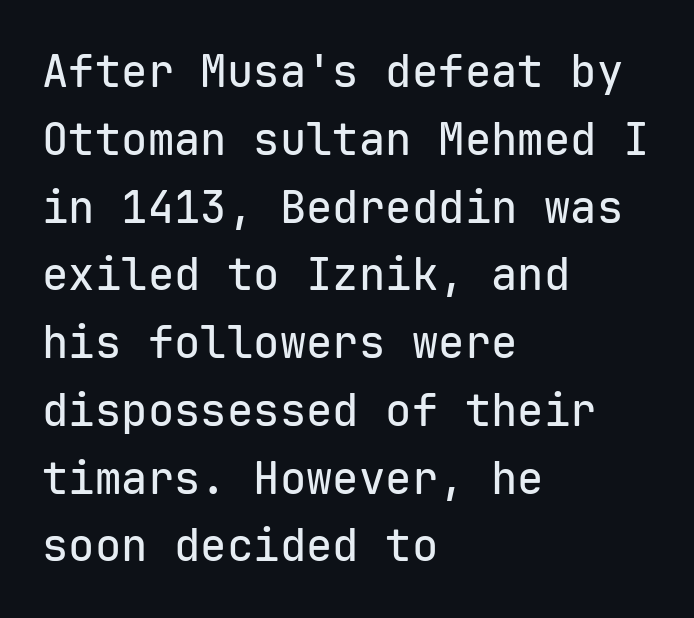
The image shows 44 px sans-serif type, upright, monospaced; set left-aligned, normal line spacing (1.54x), normal letter spacing, not underlined; low stroke contrast and a medium x-height.
